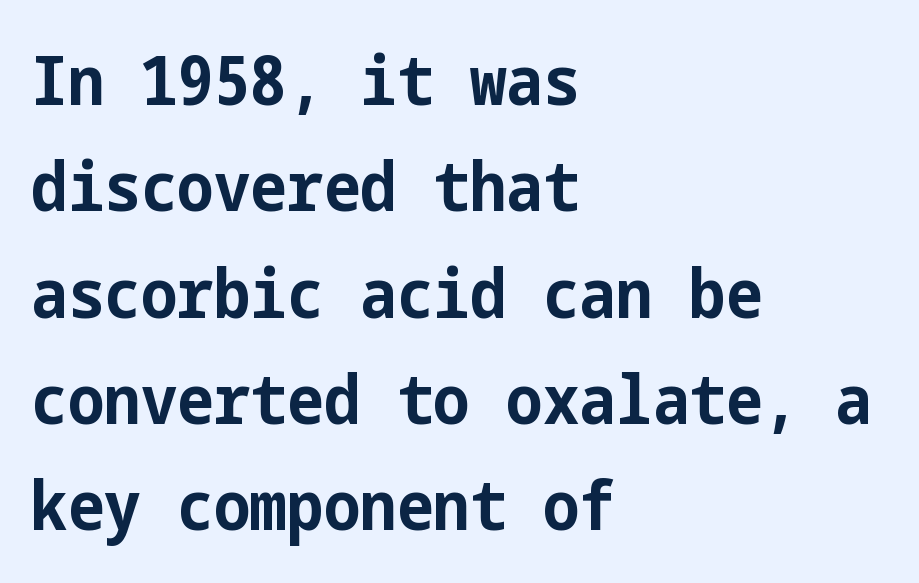
The image shows 69 px bold, condensed sans-serif type, upright; set left-aligned, normal line spacing (1.54x), normal letter spacing, not underlined; low stroke contrast and a medium x-height.
